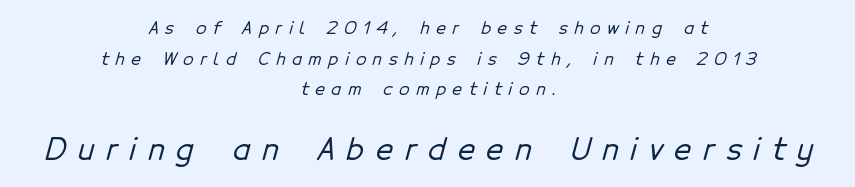
The image shows 30 px sans-serif type; set centered, line spacing 1.8x, unusually wide letter spacing (+0.39 em), not underlined; the second (bottom) block is 1.76x larger; low stroke contrast and a medium x-height.
